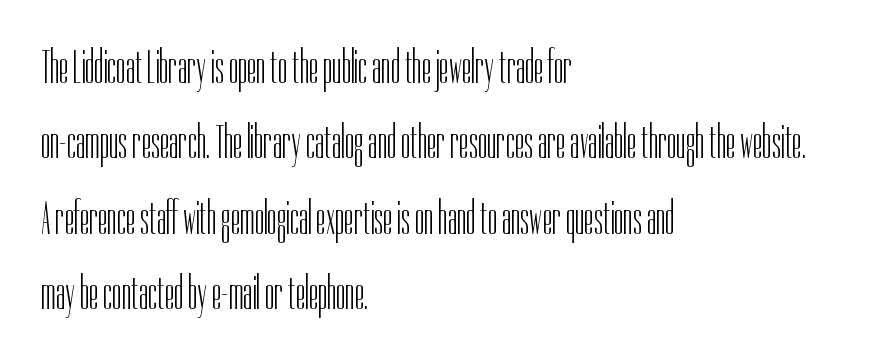
This rendering uses left alignment, leaving the right contour irregular. The type family on display is of the sans-serif kind. Lines of text with bare space underneath. Heaviness? Minimal to ordinary, like unemphasized prose.
